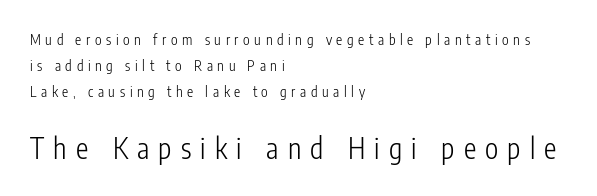
Check where the strokes stop: nothing finishes them off — pure sans. Characters remain perfectly vertical along every line. Here the glyphs are tracked loosely, breaking word shapes into spaced letters. In this sample the second text group is rendered at the bigger scale. Clear beneath every line of the passage. This sample has the flowing, uneven cadence of proportional lettering.
